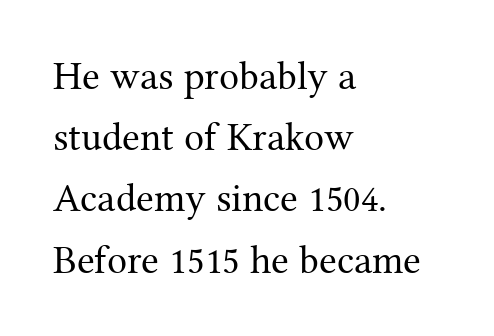
The image shows 40 px regular-weight serif type, upright; set left-aligned, normal line spacing (1.53x), normal letter spacing, not underlined; medium stroke contrast and a medium x-height.
